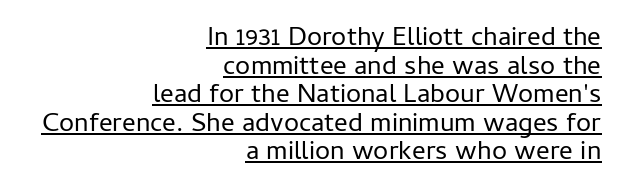
Nobody touched the tracking dial on this one. Horizontal alignment here is rightward, an uncommon choice for prose. The rendered words wear a rule along their underside. In terms of leading, this rendering errs on the cramped side. Every stem runs plumb, perpendicular to the baseline. No chunkiness to these letters — they're not bold.
